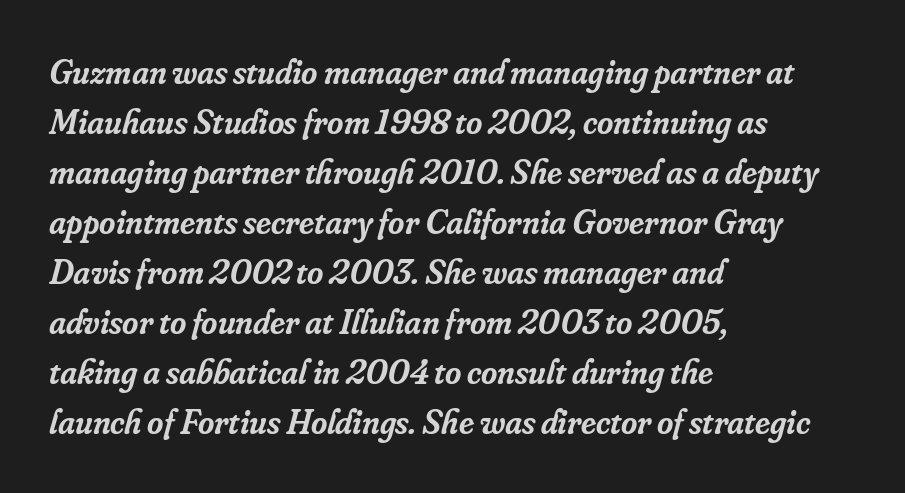
Q: Is the text bold? A: Semi-bold.
Q: Is the text italic (slanted)? A: Yes, it leans right by about 16 degrees.
Q: Is the typeface a serif or a sans-serif typeface? A: Serif.
Q: Is the text underlined? A: No.
Q: How is the paragraph aligned? A: Left-aligned.
Q: Is the spacing between letters normal or unusually wide? A: Normal.
Q: Is the spacing between lines tight, normal or loose? A: Normal.
Q: Width (condensed, normal, or wide)? A: Normal.
Q: Stroke contrast? A: Low.
Q: x-height? A: Small.
Q: Monospaced? A: No.
